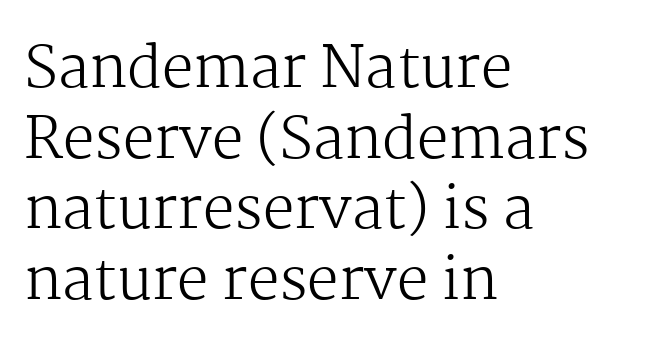
This is the regular roman posture of the typeface. These lines stack with their left ends in a neat column. The passage shown has conventional tracking throughout. Clear beneath every line of the passage.
